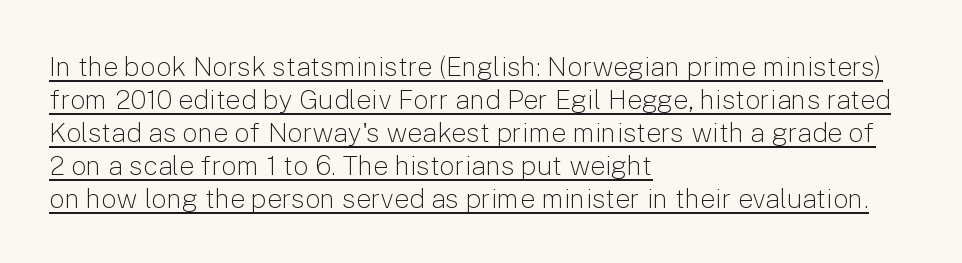
If you drew a line through each stem, it would be perfectly vertical. Spacing between characters is what you'd get straight out of the box. This reads as an unemphasized weight, regular at the heaviest. The paragraph shown leans on its left margin. The glyphs are accompanied by a horizontal stroke just below them.
